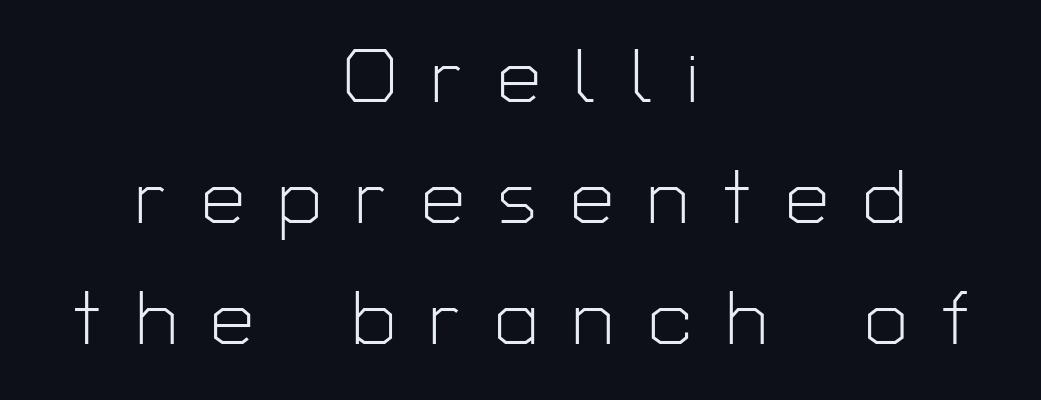
Q: Is the text bold? A: No.
Q: Is the text italic (slanted)? A: No, it is upright.
Q: Is the typeface a serif or a sans-serif typeface? A: Sans-serif.
Q: Is the text underlined? A: No.
Q: How is the paragraph aligned? A: Centered.
Q: Is the spacing between letters normal or unusually wide? A: Unusually wide.
Q: Is the spacing between lines tight, normal or loose? A: Normal.
Q: Width (condensed, normal, or wide)? A: Normal.
Q: Stroke contrast? A: Low.
Q: x-height? A: Medium.
Q: Monospaced? A: No.
